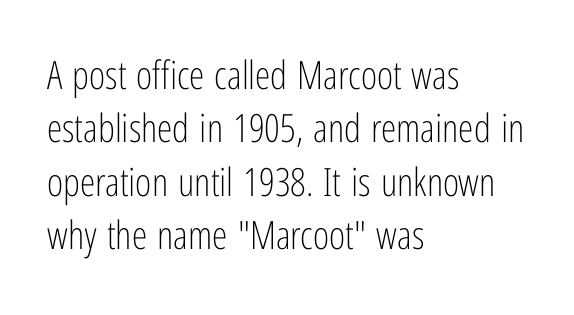
Ordinary non-slanted type is in use. Letterform terminals end flat and unadorned throughout the passage. You could call the tracking neutral — neither tight nor loose. Underlining? Definitely not there. Left-aligned paragraph, ragged on the right. The face used here is proportionally spaced, like ordinary book or web type.
